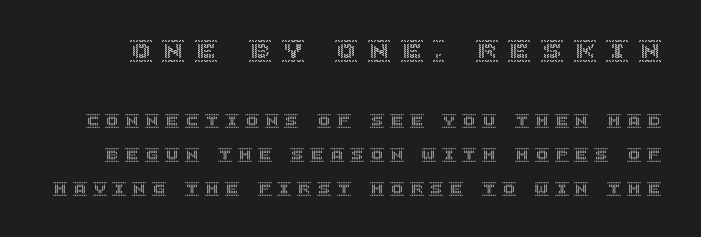
{"italic": "no", "underline": "no", "line_spacing": "loose", "line_spacing_ratio": 2.43, "letter_spacing": "wide", "letter_spacing_em": 0.42, "larger_block": "first", "size_ratio": 1.64, "glyph_px": 23}
